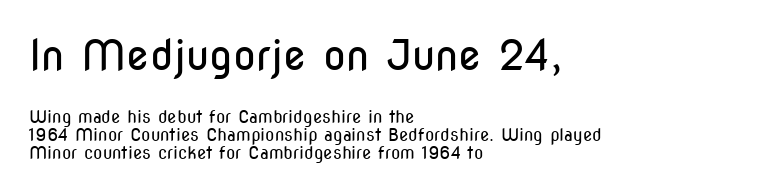
Q: Is the text bold? A: No.
Q: Is the text italic (slanted)? A: No, it is upright.
Q: Is the typeface a serif or a sans-serif typeface? A: Sans-serif.
Q: Is the text underlined? A: No.
Q: How is the paragraph aligned? A: Left-aligned.
Q: Is the spacing between letters normal or unusually wide? A: Normal.
Q: Is the spacing between lines tight, normal or loose? A: Tight.
Q: Which block of text is set in a larger size, the first (top) or the second (bottom)? A: The first (top) one.
Q: Width (condensed, normal, or wide)? A: Condensed.
Q: Stroke contrast? A: Low.
Q: x-height? A: Medium.
Q: Monospaced? A: No.
